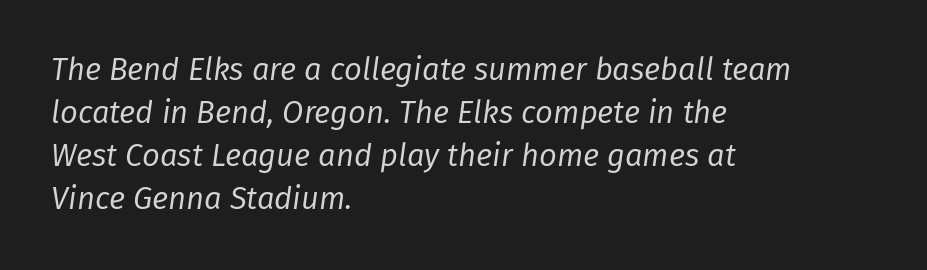
The image shows 31 px regular-weight type, italic (leaning right); set left-aligned, normal line spacing (1.39x), normal letter spacing, not underlined; low stroke contrast and a medium x-height.
